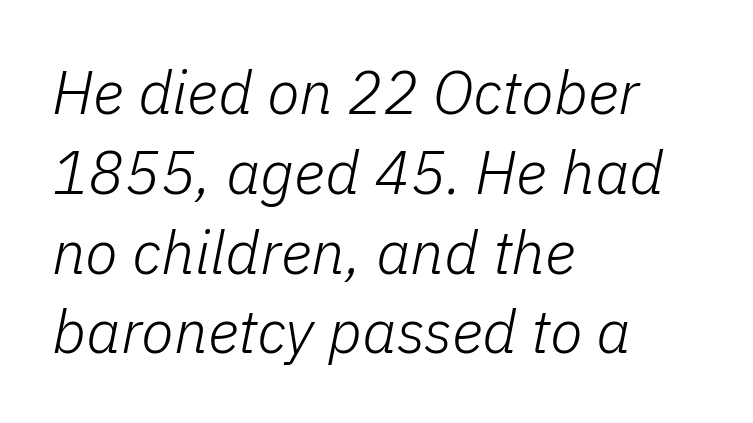
Q: Is the text bold? A: No.
Q: Is the text italic (slanted)? A: Yes, it leans right by about 11 degrees.
Q: Is the text underlined? A: No.
Q: How is the paragraph aligned? A: Left-aligned.
Q: Is the spacing between letters normal or unusually wide? A: Normal.
Q: Is the spacing between lines tight, normal or loose? A: Normal.
Q: Width (condensed, normal, or wide)? A: Normal.
Q: Stroke contrast? A: Low.
Q: x-height? A: Medium.
Q: Monospaced? A: No.
